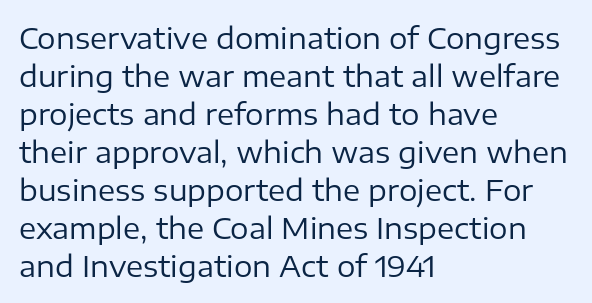
Q: Is the text bold? A: No.
Q: Is the text italic (slanted)? A: No, it is upright.
Q: Is the typeface a serif or a sans-serif typeface? A: Sans-serif.
Q: Is the text underlined? A: No.
Q: How is the paragraph aligned? A: Left-aligned.
Q: Is the spacing between letters normal or unusually wide? A: Normal.
Q: Is the spacing between lines tight, normal or loose? A: Normal.
Q: Width (condensed, normal, or wide)? A: Normal.
Q: Stroke contrast? A: Low.
Q: x-height? A: Medium.
Q: Monospaced? A: No.
